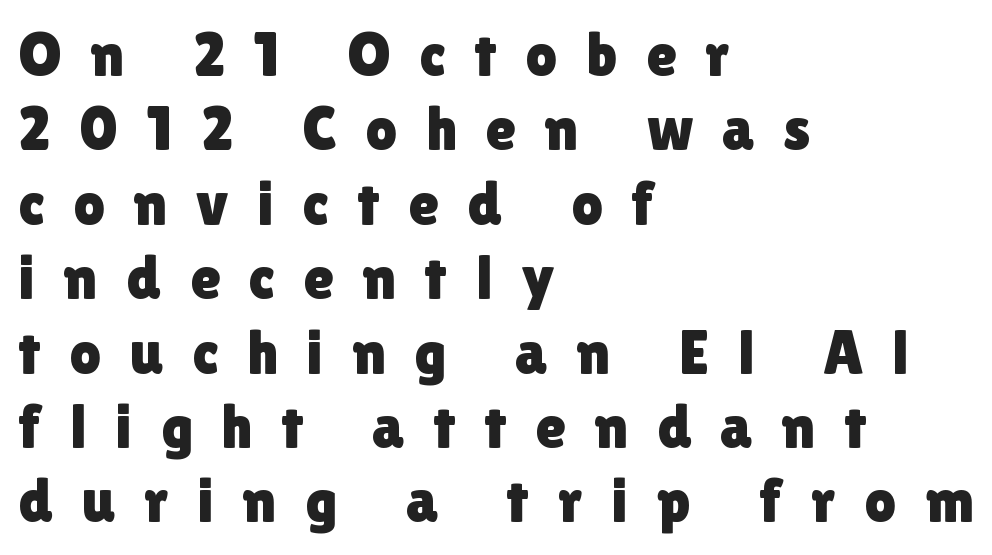
The rendering shows plain stroke endings on the letterforms — a sans-serif design. These lines are set flush left with a ragged right edge. Think of a printed novel: that variable character pitch is what you see here. These lines have a slow, spaced-out rhythm from letter to letter.
